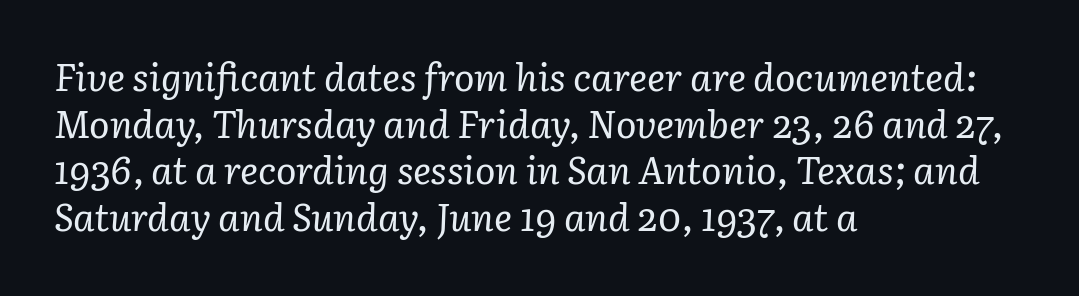
One-word summary of the alignment: left. Compared with a typical body face, this is equally light or lighter still. Think of a printed novel: that variable character pitch is what you see here. Each word holds together tightly as a unit, with standard inter-letter gaps. Has an underline been added? It has not. Regarding serifs, this sample has them.
